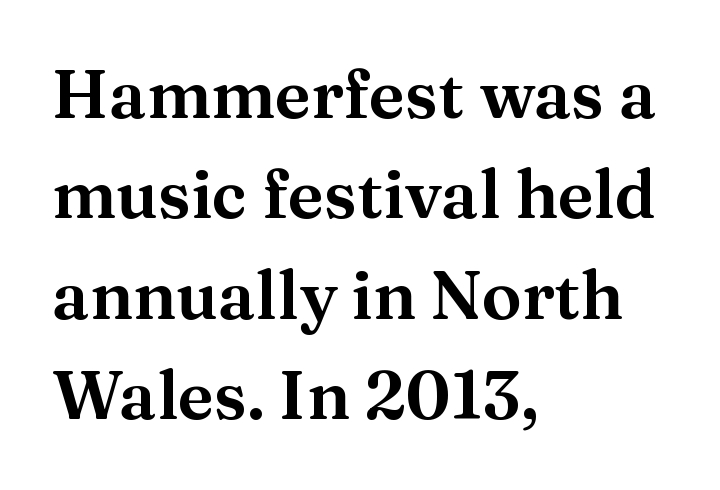
{"serif": "yes", "italic": "no", "width": "normal", "stroke_contrast": "medium", "x_height": "medium", "monospaced": "no", "underline": "no", "align": "left", "line_spacing": "normal", "line_spacing_ratio": 1.5, "letter_spacing": "normal", "letter_spacing_em": 0.0, "glyph_px": 67}
